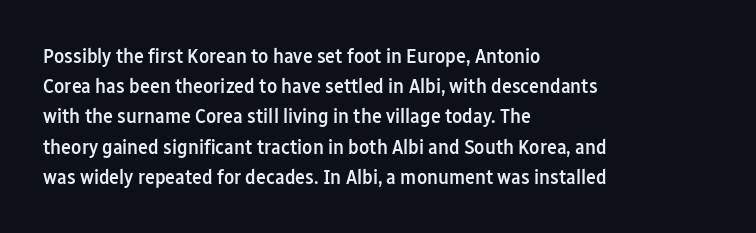
Q: Is the text bold? A: Semi-bold.
Q: Is the text italic (slanted)? A: No, it is upright.
Q: Is the text underlined? A: No.
Q: How is the paragraph aligned? A: Left-aligned.
Q: Is the spacing between letters normal or unusually wide? A: Normal.
Q: Is the spacing between lines tight, normal or loose? A: Normal.
